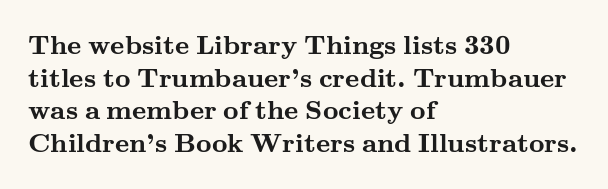
Q: Is the text bold? A: Yes.
Q: Is the text italic (slanted)? A: No, it is upright.
Q: Is the text underlined? A: No.
Q: How is the paragraph aligned? A: Left-aligned.
Q: Is the spacing between letters normal or unusually wide? A: Normal.
